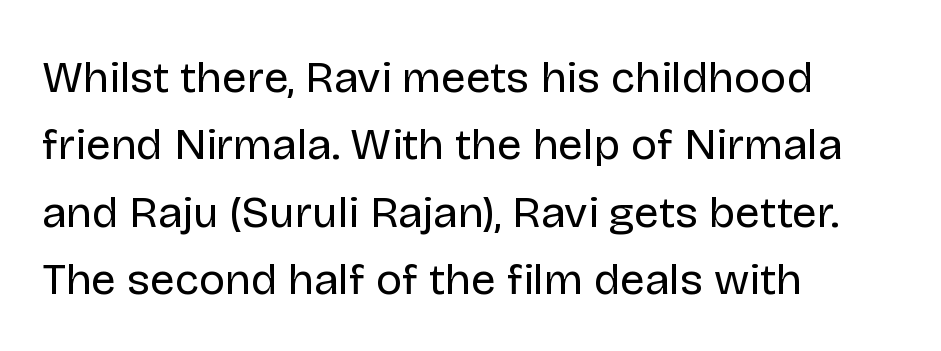
{"serif": "no", "italic": "no", "bold": "no", "weight": "regular", "width": "normal", "stroke_contrast": "low", "x_height": "large", "monospaced": "no", "underline": "no", "align": "left", "line_spacing": "normal", "line_spacing_ratio": 1.53, "letter_spacing": "normal", "letter_spacing_em": 0.0, "glyph_px": 44}
